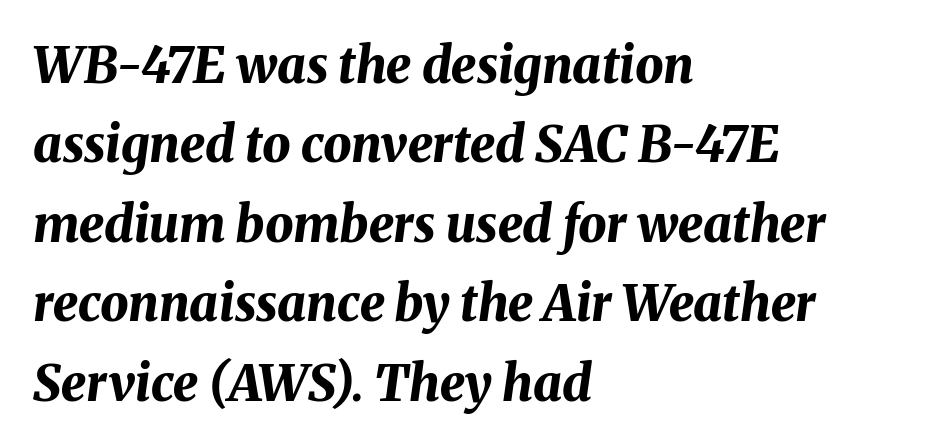
Observe the lean: these are italic letterforms. Spacing verdict: proportional, widths tailored to each character. This sample is left-justified, so line endings fall wherever the words run out. No extra tracking has been applied to these lines. Horizontal bands of white between lines are of average thickness. The glyphs are unaccompanied by any horizontal stroke below them.
